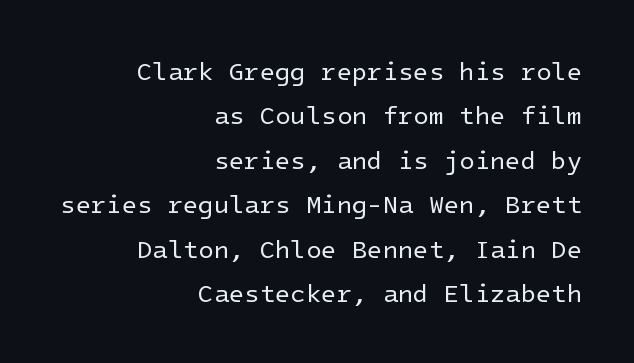
{"italic": "no", "bold": "no", "underline": "no", "align": "right", "line_spacing_ratio": 1.78, "letter_spacing": "normal", "letter_spacing_em": 0.0, "glyph_px": 25}
